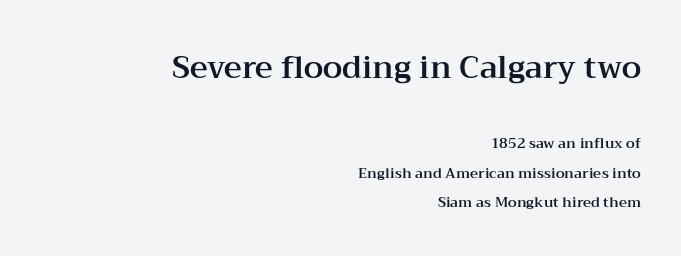
The image shows 31 px wide serif type, upright; set right-aligned, loose line spacing (2.13x), normal letter spacing, not underlined; the first (top) block is 2.21x larger; medium stroke contrast and a medium x-height.
